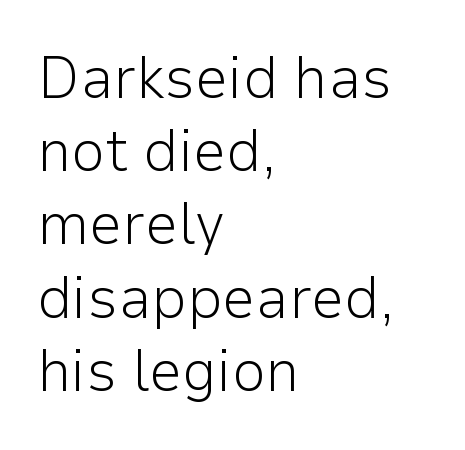
{"serif": "no", "italic": "no", "bold": "no", "weight": "light", "width": "normal", "stroke_contrast": "low", "x_height": "medium", "monospaced": "no", "underline": "no", "align": "left", "line_spacing_ratio": 1.22, "letter_spacing": "normal", "letter_spacing_em": 0.0, "glyph_px": 60}
